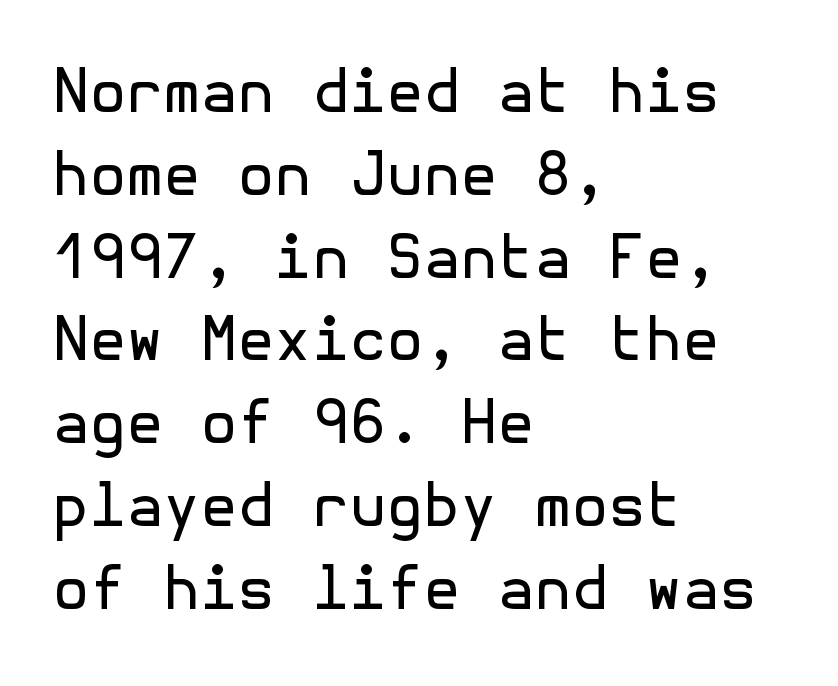
{"serif": "no", "italic": "no", "bold": "no", "weight": "regular", "width": "normal", "x_height": "medium", "underline": "no", "align": "left", "line_spacing": "normal", "line_spacing_ratio": 1.38, "letter_spacing": "normal", "letter_spacing_em": 0.0, "glyph_px": 60}
